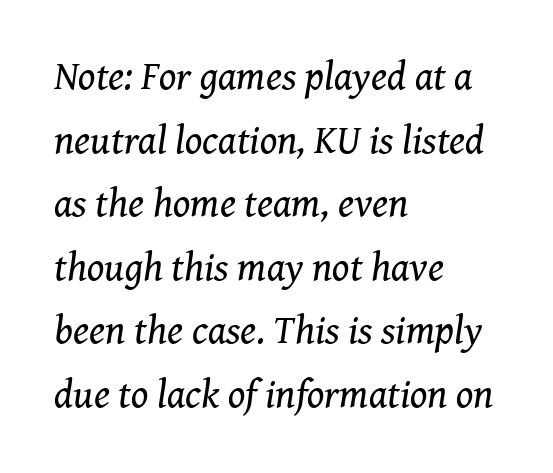
{"serif": "yes", "italic": "yes", "lean": "right", "slant_degrees": 8, "bold": "no", "weight": "regular", "width": "normal", "stroke_contrast": "medium", "x_height": "medium", "monospaced": "no", "underline": "no", "align": "left", "line_spacing": "normal", "line_spacing_ratio": 1.59, "letter_spacing": "normal", "letter_spacing_em": 0.0, "glyph_px": 40}
